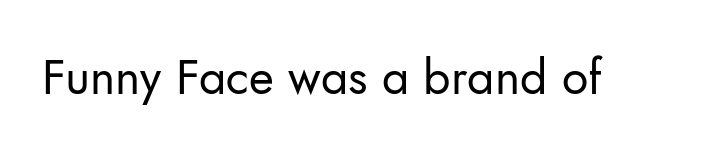
Q: Is the text bold? A: No.
Q: Is the text italic (slanted)? A: No, it is upright.
Q: Is the typeface a serif or a sans-serif typeface? A: Sans-serif.
Q: Is the text underlined? A: No.
Q: Is the spacing between letters normal or unusually wide? A: Normal.
Q: Width (condensed, normal, or wide)? A: Normal.
Q: Stroke contrast? A: Low.
Q: x-height? A: Small.
Q: Monospaced? A: No.
